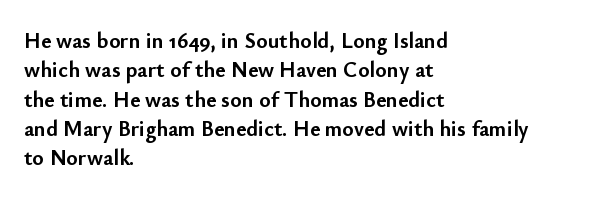
The image shows 22 px bold type, upright; set left-aligned, normal line spacing (1.33x), normal letter spacing, not underlined.
